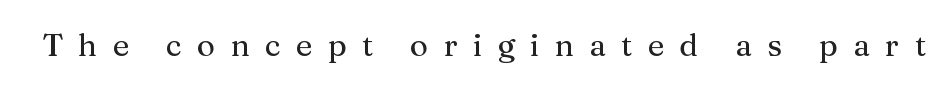
The image shows 31 px serif type, upright; set unusually wide letter spacing (+0.49 em), not underlined; medium stroke contrast and a medium x-height.
